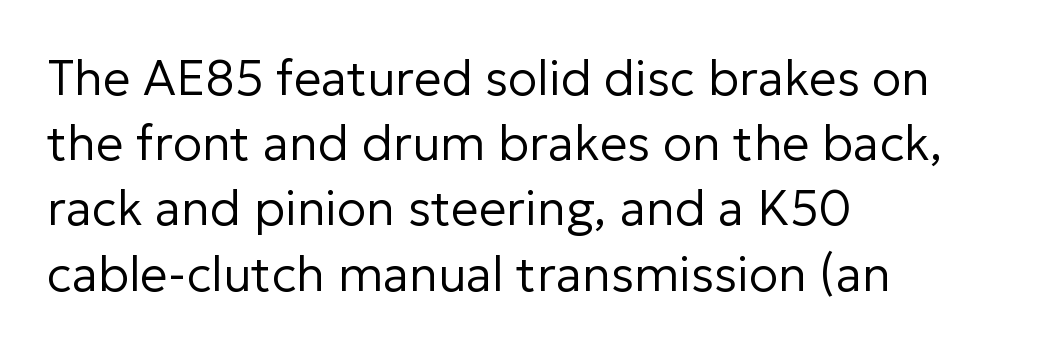
The image shows 49 px regular-weight sans-serif type, upright; set left-aligned, normal line spacing (1.33x), normal letter spacing, not underlined; low stroke contrast and a medium x-height.
